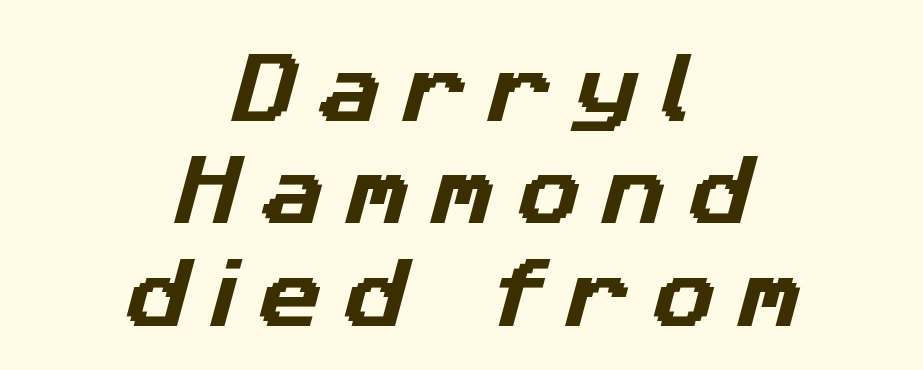
Q: Is the typeface a serif or a sans-serif typeface? A: Sans-serif.
Q: Is the text underlined? A: No.
Q: How is the paragraph aligned? A: Centered.
Q: Is the spacing between letters normal or unusually wide? A: Unusually wide.
Q: Is the spacing between lines tight, normal or loose? A: Normal.
Q: Width (condensed, normal, or wide)? A: Normal.
Q: Stroke contrast? A: Low.
Q: x-height? A: Medium.
Q: Monospaced? A: No.
